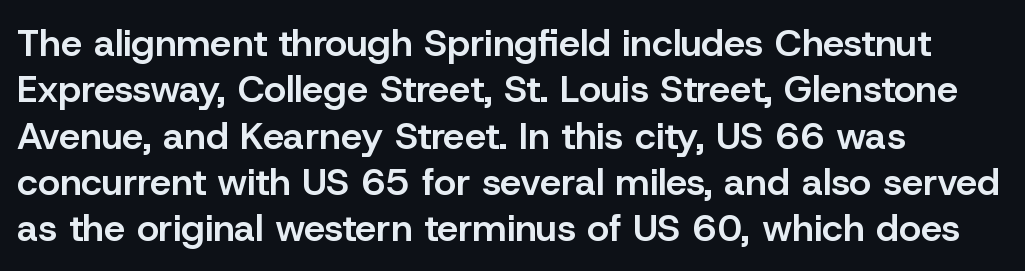
The type sits square on the baseline with zero lean. Font category for this specimen: sans-serif. Default kerning and tracking; the words read as compact shapes. Looks like regular typesetting: each glyph gets only the width it needs.
